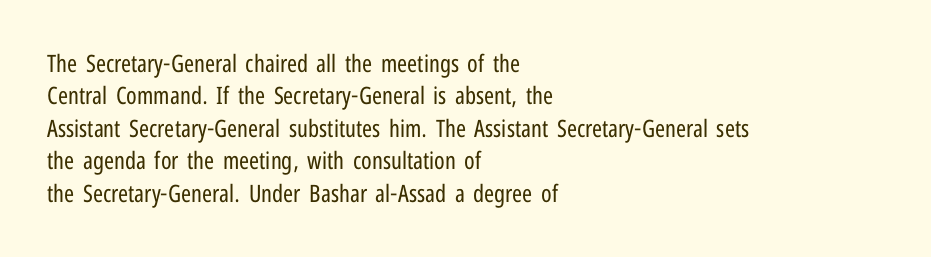
Q: Is the text bold? A: No.
Q: Is the text italic (slanted)? A: No, it is upright.
Q: Is the text underlined? A: No.
Q: How is the paragraph aligned? A: Left-aligned.
Q: Is the spacing between letters normal or unusually wide? A: Normal.
Q: Is the spacing between lines tight, normal or loose? A: Normal.
